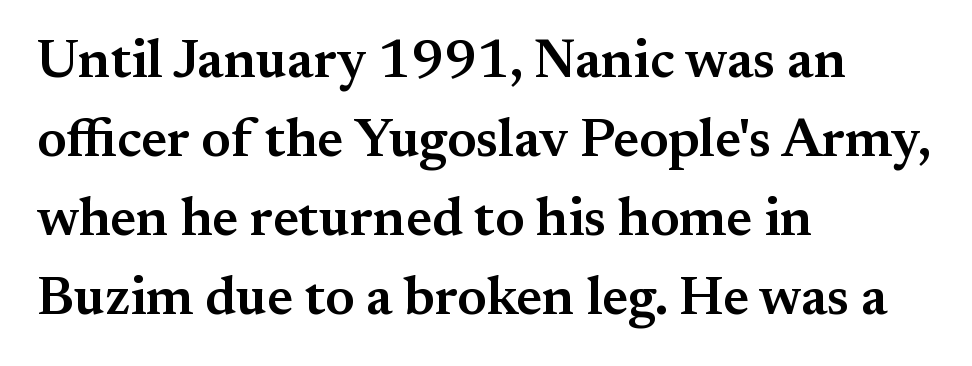
Q: Is the text bold? A: Semi-bold.
Q: Is the text italic (slanted)? A: No, it is upright.
Q: Is the typeface a serif or a sans-serif typeface? A: Serif.
Q: Is the text underlined? A: No.
Q: How is the paragraph aligned? A: Left-aligned.
Q: Is the spacing between letters normal or unusually wide? A: Normal.
Q: Is the spacing between lines tight, normal or loose? A: Normal.
Q: Width (condensed, normal, or wide)? A: Normal.
Q: Stroke contrast? A: Medium.
Q: x-height? A: Small.
Q: Monospaced? A: No.
